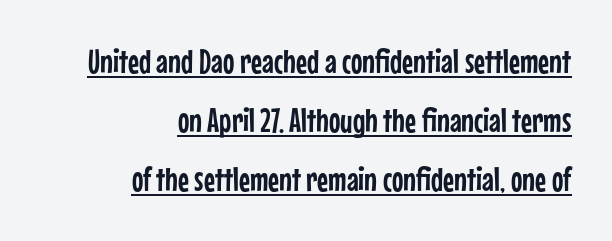
Q: Is the text italic (slanted)? A: No, it is upright.
Q: Is the typeface a serif or a sans-serif typeface? A: Sans-serif.
Q: Is the text underlined? A: Yes.
Q: How is the paragraph aligned? A: Right-aligned.
Q: Is the spacing between letters normal or unusually wide? A: Normal.
Q: Width (condensed, normal, or wide)? A: Condensed.
Q: Stroke contrast? A: Low.
Q: x-height? A: Medium.
Q: Monospaced? A: No.
